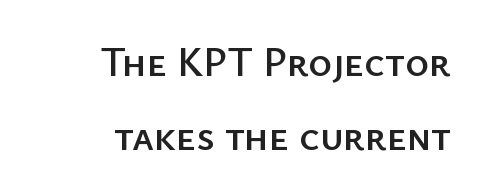
Q: Is the text italic (slanted)? A: No, it is upright.
Q: Is the typeface a serif or a sans-serif typeface? A: Sans-serif.
Q: Is the text underlined? A: No.
Q: How is the paragraph aligned? A: Right-aligned.
Q: Is the spacing between letters normal or unusually wide? A: Normal.
Q: Width (condensed, normal, or wide)? A: Normal.
Q: Stroke contrast? A: Low.
Q: x-height? A: Medium.
Q: Monospaced? A: No.
